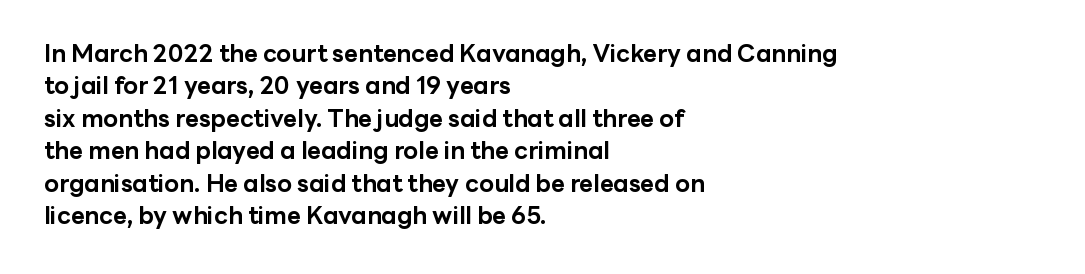
{"italic": "no", "bold": "yes", "underline": "no", "align": "left", "line_spacing": "normal", "line_spacing_ratio": 1.35, "letter_spacing": "normal", "letter_spacing_em": 0.0, "glyph_px": 24}
